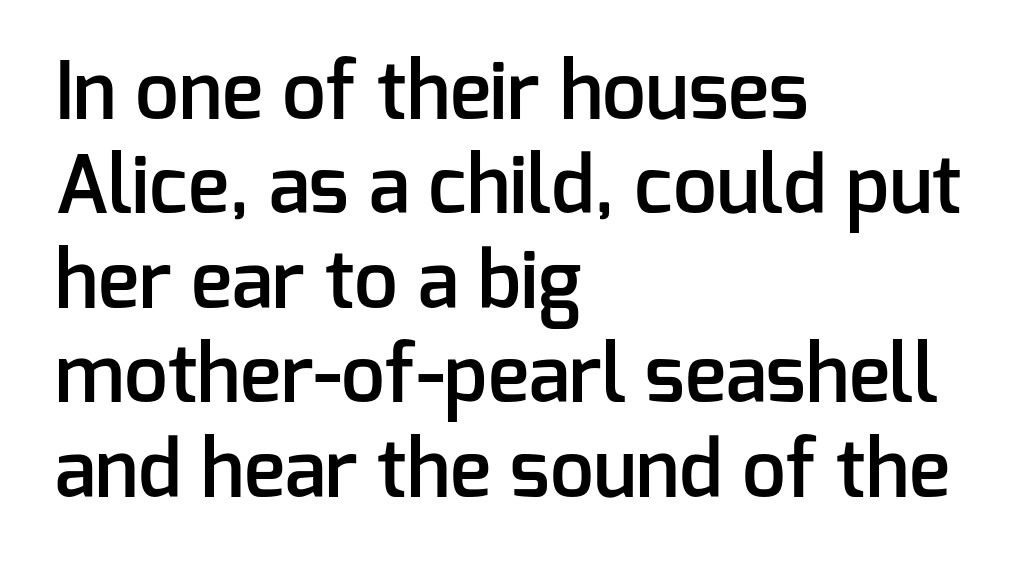
{"serif": "no", "italic": "no", "bold": "semi", "weight": "semibold", "width": "normal", "stroke_contrast": "low", "x_height": "medium", "monospaced": "no", "underline": "no", "align": "left", "line_spacing_ratio": 1.21, "letter_spacing": "normal", "letter_spacing_em": 0.0, "glyph_px": 78}
